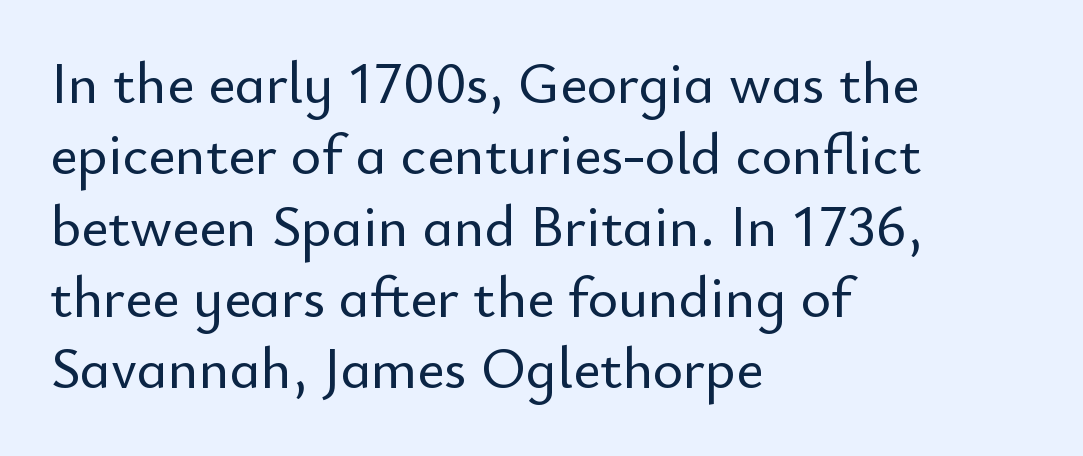
The image shows 58 px sans-serif type, upright; set left-aligned, line spacing 1.23x, normal letter spacing, not underlined; low stroke contrast and a small x-height.
